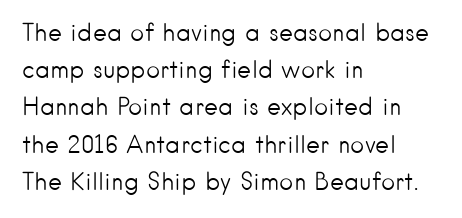
{"italic": "no", "bold": "no", "underline": "no", "align": "left", "line_spacing": "normal", "line_spacing_ratio": 1.55, "letter_spacing": "normal", "letter_spacing_em": 0.0, "glyph_px": 24}
